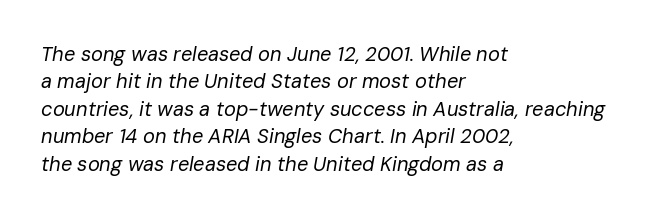
Rows of type keep a routine distance in the vertical direction. The letters look calm and open, with moderate or lighter stems. Does the copy run flush right? No — it runs flush left. Style check: oblique. Any mark beneath the type? The region is blank. The face used here is rendered with its standard letterfit.
